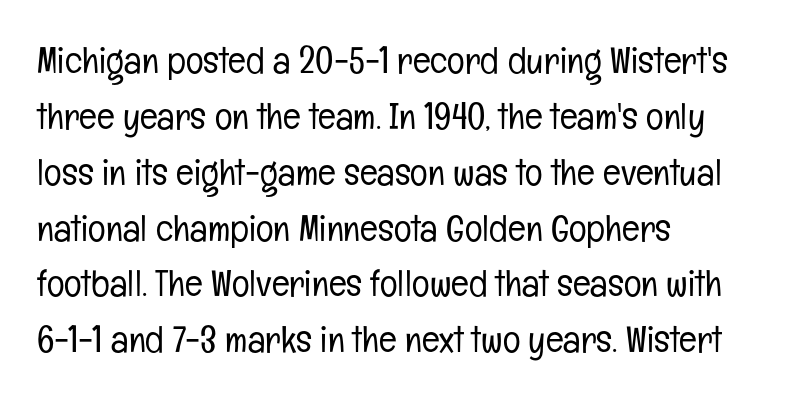
{"serif": "no", "italic": "no", "bold": "no", "weight": "light", "width": "condensed", "stroke_contrast": "low", "x_height": "medium", "monospaced": "no", "underline": "no", "align": "left", "line_spacing": "normal", "line_spacing_ratio": 1.51, "letter_spacing": "normal", "letter_spacing_em": 0.0, "glyph_px": 37}
